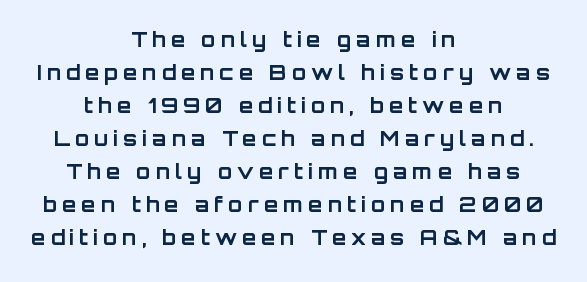
The image shows 21 px bold type, upright; set centered, normal line spacing (1.57x), unusually wide letter spacing (+0.23 em), not underlined.
